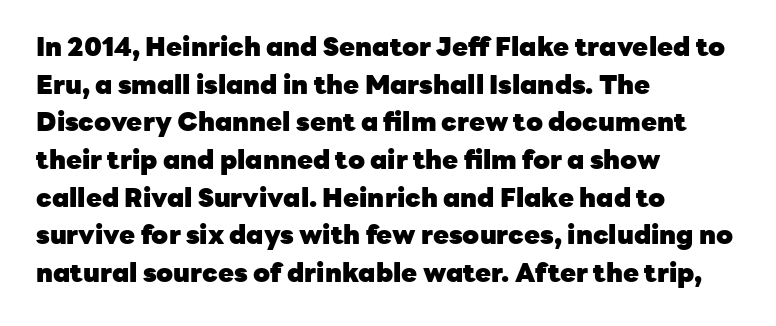
{"italic": "no", "bold": "yes", "underline": "no", "align": "left", "line_spacing": "normal", "line_spacing_ratio": 1.45, "letter_spacing": "normal", "letter_spacing_em": 0.0, "glyph_px": 26}
